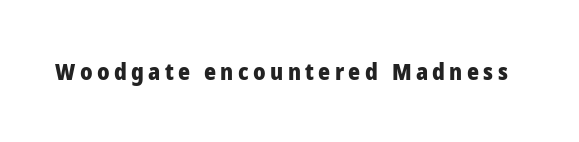
The words here are not underlined. Ascenders rise straight up at ninety degrees. What weight is shown? A full bold with thick strokes.
